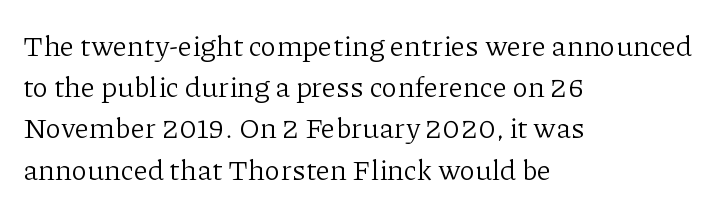
{"serif": "yes", "italic": "no", "bold": "no", "weight": "light", "width": "normal", "stroke_contrast": "low", "x_height": "medium", "monospaced": "no", "underline": "no", "align": "left", "line_spacing": "normal", "line_spacing_ratio": 1.42, "letter_spacing": "normal", "letter_spacing_em": 0.0, "glyph_px": 29}
